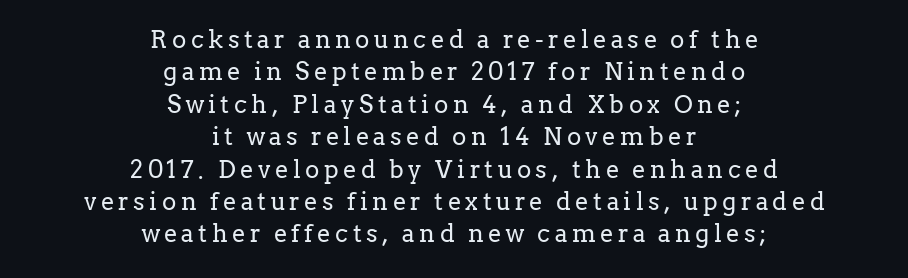
Q: Is the text bold? A: No.
Q: Is the text italic (slanted)? A: No, it is upright.
Q: Is the text underlined? A: No.
Q: How is the paragraph aligned? A: Centered.
Q: Is the spacing between lines tight, normal or loose? A: Normal.
